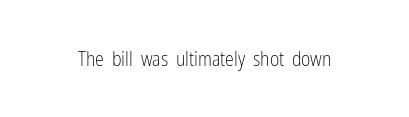
Q: Is the text bold? A: No.
Q: Is the text italic (slanted)? A: No, it is upright.
Q: Is the text underlined? A: No.
Q: Is the spacing between letters normal or unusually wide? A: Normal.
